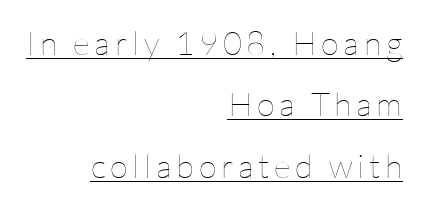
The image shows 33 px thin type, upright; set right-aligned, line spacing 1.86x, underlined; low stroke contrast and a medium x-height.
